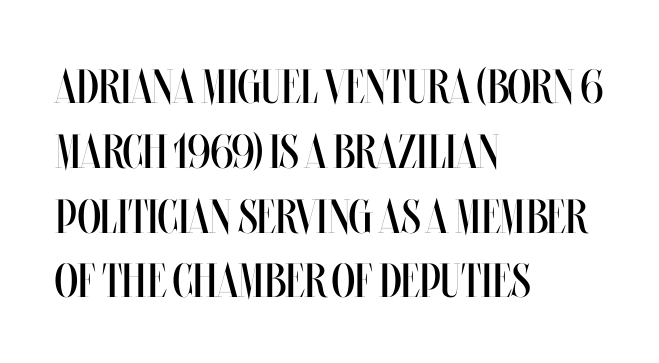
The image shows 48 px regular-weight, condensed type, upright; set left-aligned, normal line spacing (1.35x), normal letter spacing, not underlined; medium stroke contrast and a large x-height.
